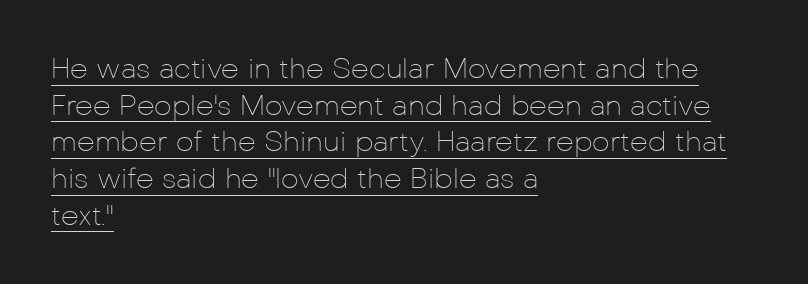
The space between consecutive lines is moderate. Ordinary non-slanted type is in use. Here the designer chose a conventional face with non-uniform glyph widths. A typesetter would label this face a sans.
